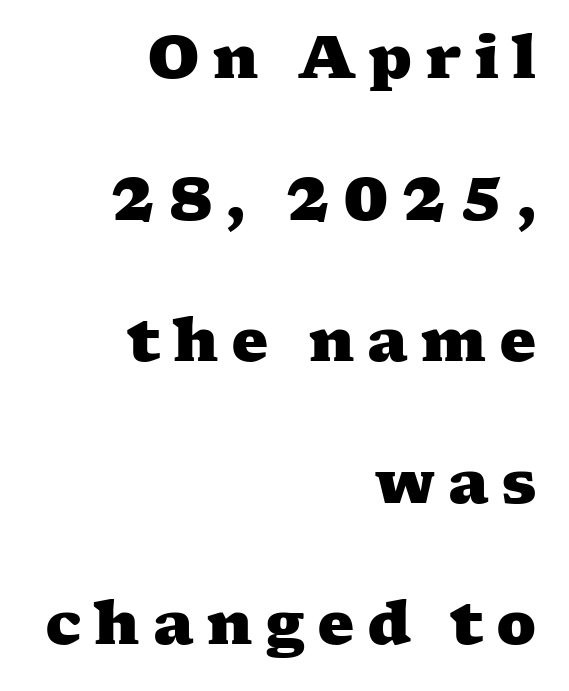
A flush-right, rag-left setting is used for this passage. This sample uses a serif face. Horizontal bands of white between lines are thick stripes. Think of a printed novel: that variable character pitch is what you see here. Bare-footed words on every line. Substantial extra tracking has been applied to these lines.
